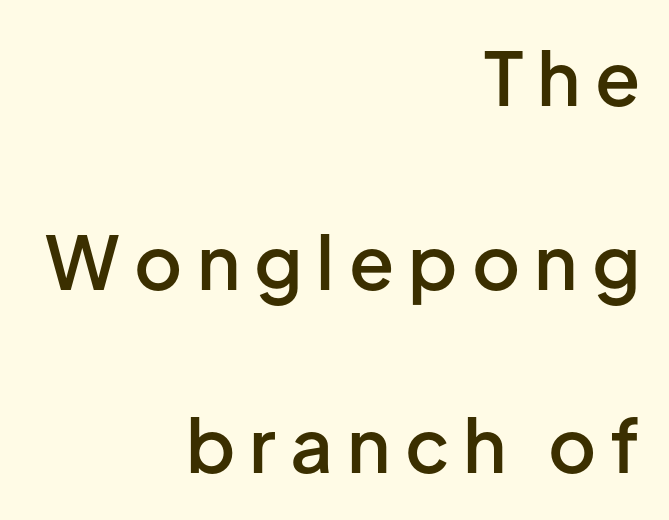
{"serif": "no", "italic": "no", "bold": "semi", "weight": "semibold", "width": "normal", "stroke_contrast": "low", "x_height": "medium", "monospaced": "no", "underline": "no", "align": "right", "line_spacing": "loose", "line_spacing_ratio": 2.48, "glyph_px": 74}
